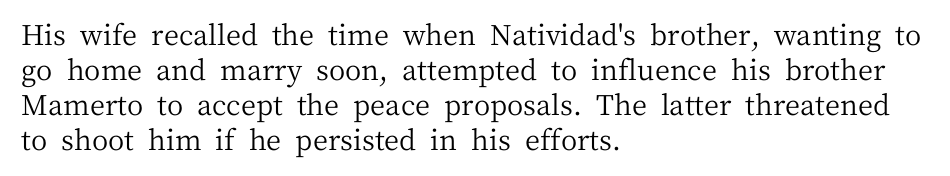
Q: Is the text bold? A: No.
Q: Is the text italic (slanted)? A: No, it is upright.
Q: Is the typeface a serif or a sans-serif typeface? A: Serif.
Q: Is the text underlined? A: No.
Q: How is the paragraph aligned? A: Left-aligned.
Q: Is the spacing between letters normal or unusually wide? A: Normal.
Q: Is the spacing between lines tight, normal or loose? A: Normal.
Q: Width (condensed, normal, or wide)? A: Normal.
Q: Stroke contrast? A: Medium.
Q: x-height? A: Medium.
Q: Monospaced? A: No.
